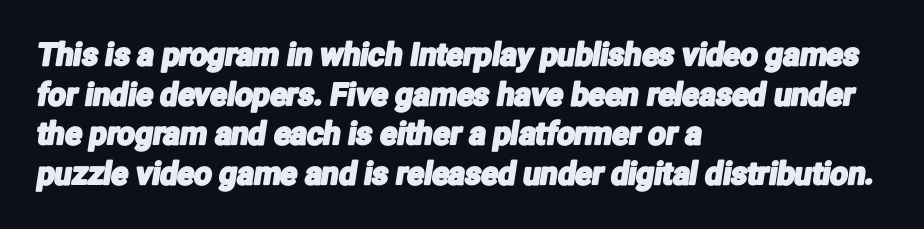
The line-height multiplier appears to be the usual default. Reading down the block, your eye returns to a fixed left position each line. Beneath every word, the page is bare. Think of a printed novel: that variable character pitch is what you see here. This sample uses plain, unmodified letter spacing.
